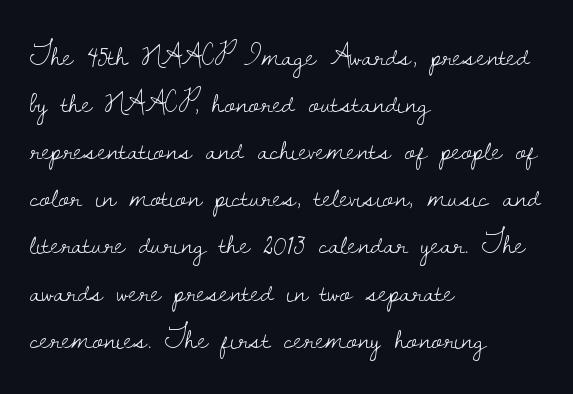
Q: Is the text bold? A: No.
Q: Is the text italic (slanted)? A: Yes.
Q: Is the typeface a serif or a sans-serif typeface? A: Serif.
Q: Is the text underlined? A: No.
Q: How is the paragraph aligned? A: Left-aligned.
Q: Is the spacing between letters normal or unusually wide? A: Normal.
Q: Is the spacing between lines tight, normal or loose? A: Normal.
Q: Width (condensed, normal, or wide)? A: Normal.
Q: Stroke contrast? A: Low.
Q: x-height? A: Small.
Q: Monospaced? A: No.
